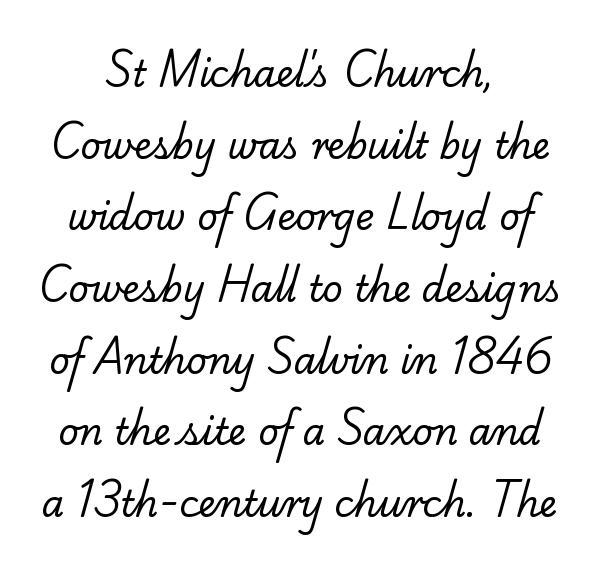
Counters stay open thanks to moderate or lighter strokes. Students, observe: this is what heavily led, spacious text looks like. The letters advance in unequal steps, a hallmark of proportional type.
